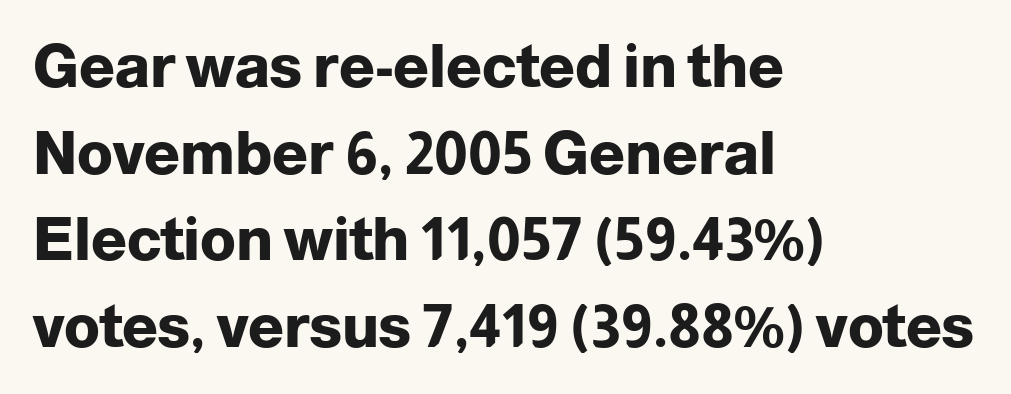
{"serif": "no", "italic": "no", "bold": "yes", "weight": "heavy", "width": "normal", "stroke_contrast": "low", "x_height": "medium", "monospaced": "no", "underline": "no", "align": "left", "line_spacing": "normal", "line_spacing_ratio": 1.47, "letter_spacing": "normal", "letter_spacing_em": 0.0, "glyph_px": 59}
